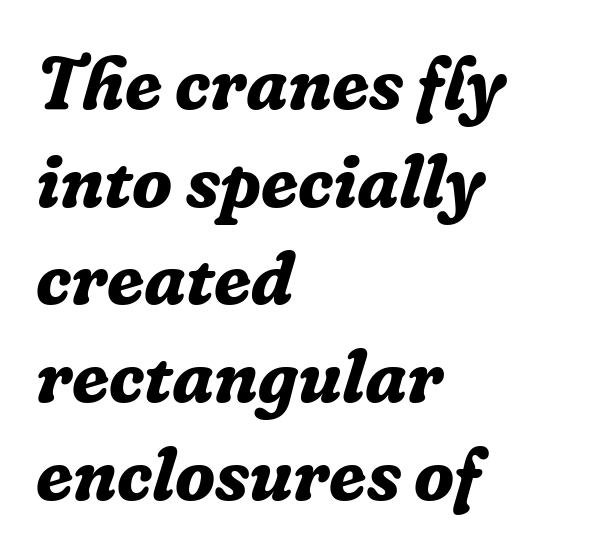
Q: Is the text bold? A: Yes.
Q: Is the text italic (slanted)? A: Yes, it leans right by about 16 degrees.
Q: Is the typeface a serif or a sans-serif typeface? A: Serif.
Q: Is the text underlined? A: No.
Q: How is the paragraph aligned? A: Left-aligned.
Q: Is the spacing between letters normal or unusually wide? A: Normal.
Q: Is the spacing between lines tight, normal or loose? A: Normal.
Q: Width (condensed, normal, or wide)? A: Normal.
Q: Stroke contrast? A: Low.
Q: x-height? A: Medium.
Q: Monospaced? A: No.
